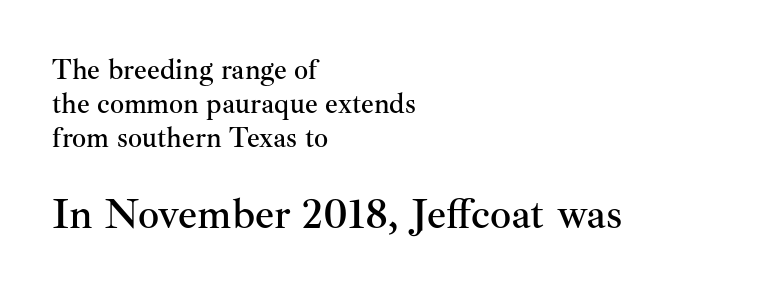
Q: Is the text italic (slanted)? A: No, it is upright.
Q: Is the typeface a serif or a sans-serif typeface? A: Serif.
Q: Is the text underlined? A: No.
Q: How is the paragraph aligned? A: Left-aligned.
Q: Is the spacing between letters normal or unusually wide? A: Normal.
Q: Which block of text is set in a larger size, the first (top) or the second (bottom)? A: The second (bottom) one.
Q: Width (condensed, normal, or wide)? A: Normal.
Q: Stroke contrast? A: Medium.
Q: x-height? A: Small.
Q: Monospaced? A: No.
